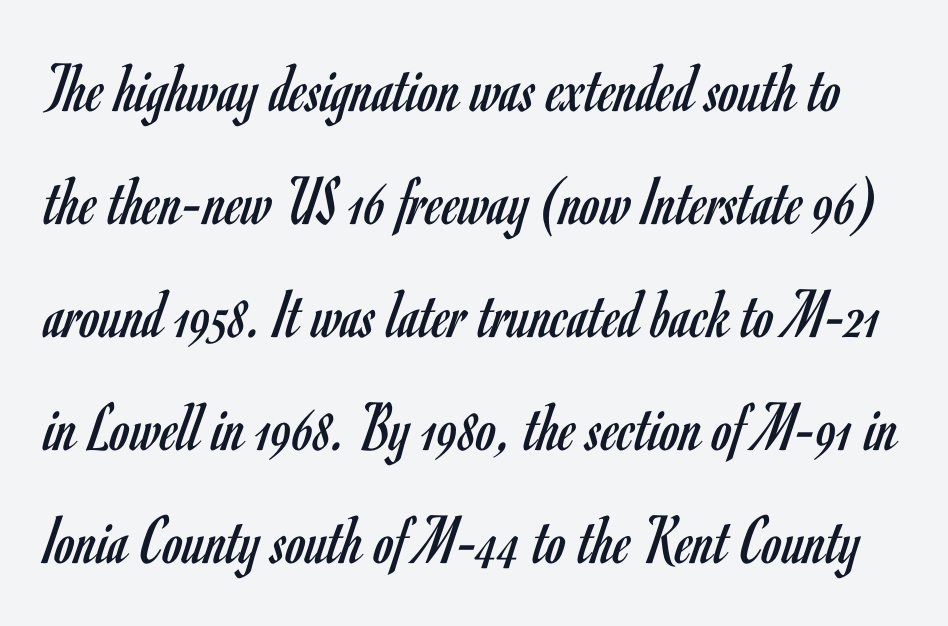
The image shows 71 px regular-weight, condensed sans-serif type; set normal line spacing (1.59x), normal letter spacing, not underlined; low stroke contrast and a small x-height.
